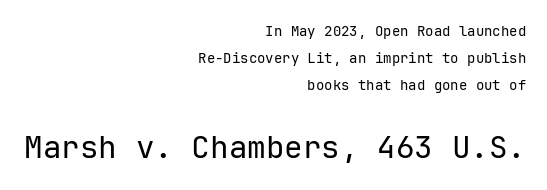
Q: Is the text bold? A: No.
Q: Is the text italic (slanted)? A: No, it is upright.
Q: Is the typeface a serif or a sans-serif typeface? A: Sans-serif.
Q: Is the text underlined? A: No.
Q: How is the paragraph aligned? A: Right-aligned.
Q: Is the spacing between letters normal or unusually wide? A: Normal.
Q: Is the spacing between lines tight, normal or loose? A: Loose.
Q: Which block of text is set in a larger size, the first (top) or the second (bottom)? A: The second (bottom) one.
Q: Width (condensed, normal, or wide)? A: Normal.
Q: Stroke contrast? A: Low.
Q: x-height? A: Medium.
Q: Monospaced? A: Yes.
